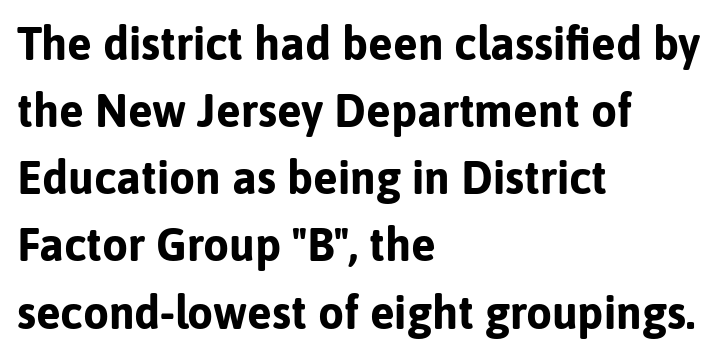
The image shows 46 px bold sans-serif type, upright; set left-aligned, normal line spacing (1.46x), normal letter spacing, not underlined; low stroke contrast and a medium x-height.
